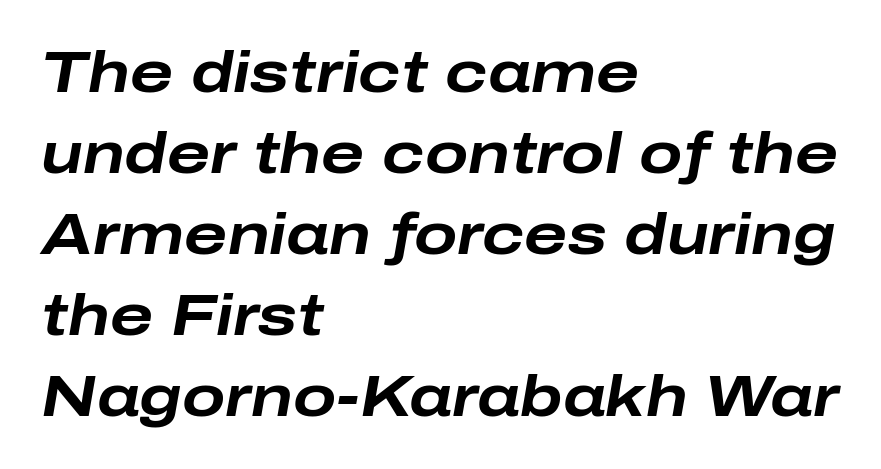
{"italic": "yes", "lean": "right", "slant_degrees": 10, "bold": "yes", "weight": "bold", "width": "wide", "stroke_contrast": "low", "x_height": "medium", "monospaced": "no", "underline": "no", "align": "left", "line_spacing": "normal", "line_spacing_ratio": 1.42, "letter_spacing": "normal", "letter_spacing_em": 0.0, "glyph_px": 57}
